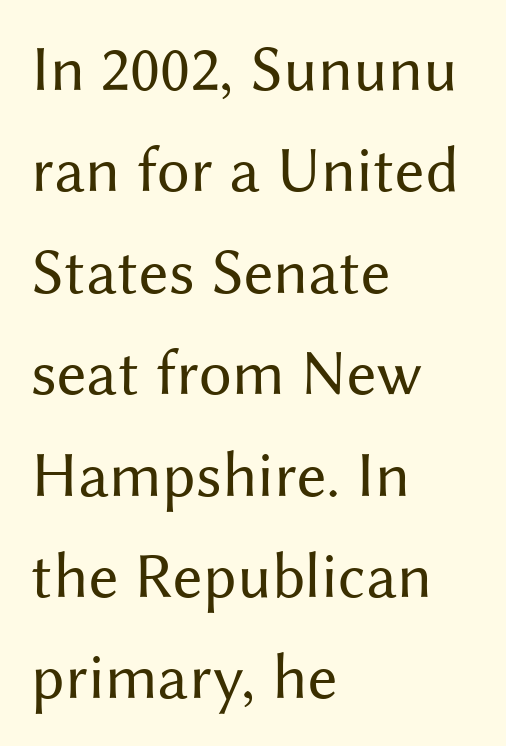
Q: Is the text bold? A: No.
Q: Is the text italic (slanted)? A: No, it is upright.
Q: Is the typeface a serif or a sans-serif typeface? A: Sans-serif.
Q: Is the text underlined? A: No.
Q: How is the paragraph aligned? A: Left-aligned.
Q: Is the spacing between letters normal or unusually wide? A: Normal.
Q: Is the spacing between lines tight, normal or loose? A: Normal.
Q: Width (condensed, normal, or wide)? A: Normal.
Q: Stroke contrast? A: Medium.
Q: x-height? A: Medium.
Q: Monospaced? A: No.
